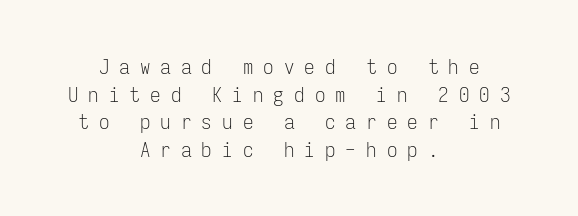
Vertical strokes here are truly vertical. Neither beginnings nor endings align; midpoints do. Whoever set this chose a conventional vertical rhythm. Descender tails drop into unmarked territory.
